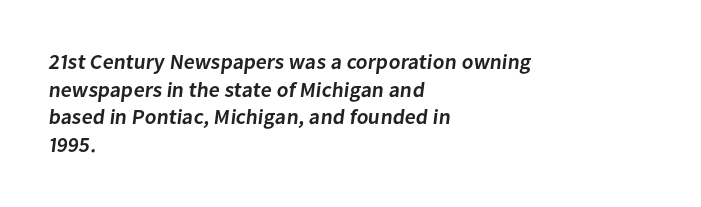
Look at the tracking — it's just the regular setting, nothing added. The block of text has a typical density, with ordinary space between rows. The foot of each line stays bare and open. Notice how the passage keeps a crisp vertical edge on the left only. Notice the strokes are somewhat thickened but not fully heavy: this is a semibold.
